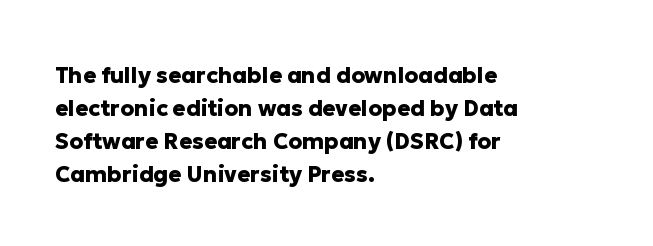
The image shows 22 px bold type, upright; set left-aligned, normal line spacing (1.5x), normal letter spacing, not underlined.
